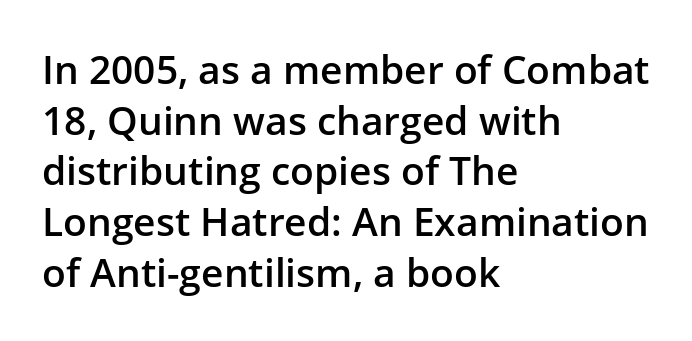
{"serif": "no", "italic": "no", "bold": "semi", "weight": "semibold", "width": "normal", "stroke_contrast": "low", "x_height": "medium", "monospaced": "no", "underline": "no", "align": "left", "line_spacing": "normal", "line_spacing_ratio": 1.3, "letter_spacing": "normal", "letter_spacing_em": 0.0, "glyph_px": 39}
